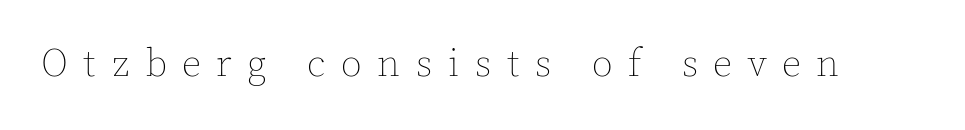
Q: Is the text bold? A: No.
Q: Is the text italic (slanted)? A: No, it is upright.
Q: Is the text underlined? A: No.
Q: Is the spacing between letters normal or unusually wide? A: Unusually wide.
Q: Width (condensed, normal, or wide)? A: Normal.
Q: x-height? A: Medium.
Q: Monospaced? A: No.
